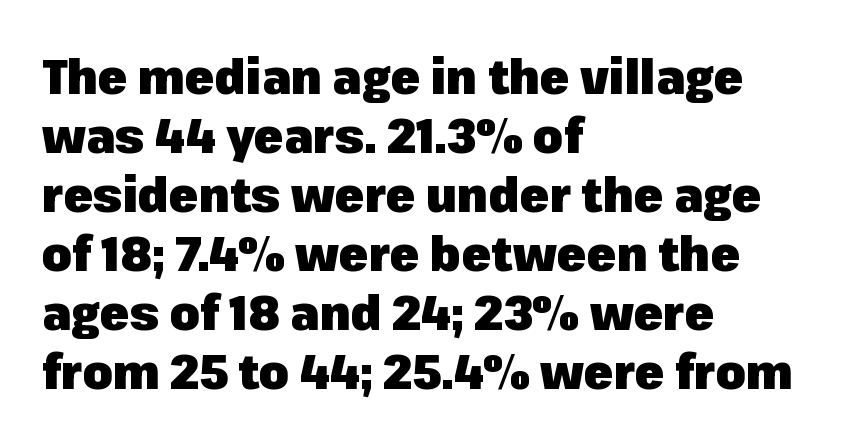
The setting favours the left margin, as ordinary paragraphs usually do. Characters follow at the spacing the type designer built in. Each letter's strokes conclude bluntly, with no projecting serifs. The letters are bold, with thick, heavy strokes. In terms of posture, this sample is upright.
